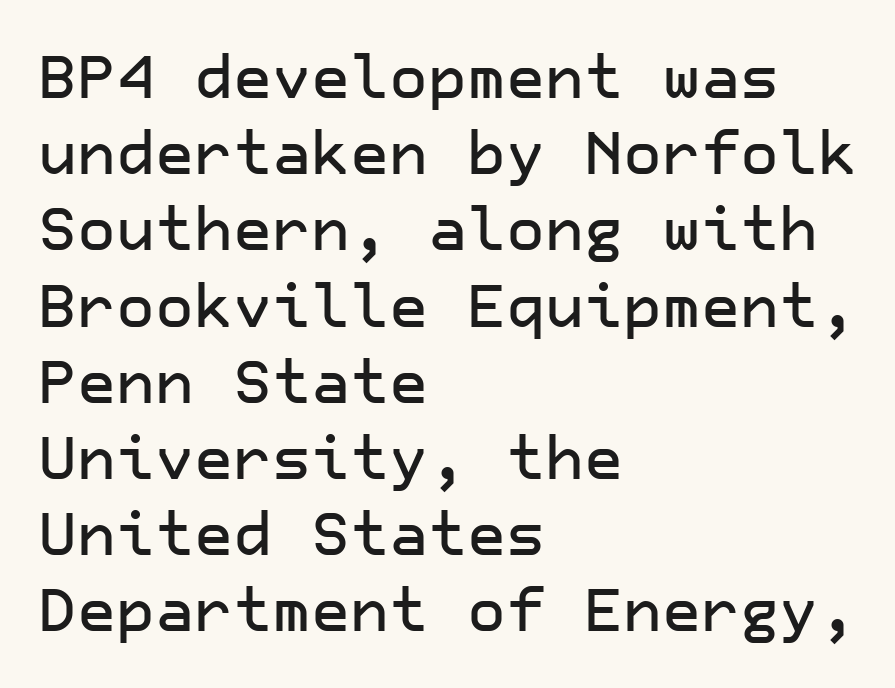
The image shows 60 px sans-serif type, upright; set left-aligned, normal line spacing (1.27x), normal letter spacing, not underlined; low stroke contrast and a medium x-height.
